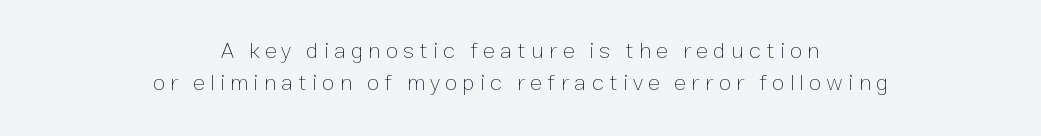
The vertical gap from one line to the next is medium. Stem width sits at or under what a default text font uses. The lettering holds an erect, upright posture throughout. Words float on clear page, feet unadorned. The horizontal fit of the characters is loose and conspicuously gappy. Centered paragraph, ragged on both sides.
